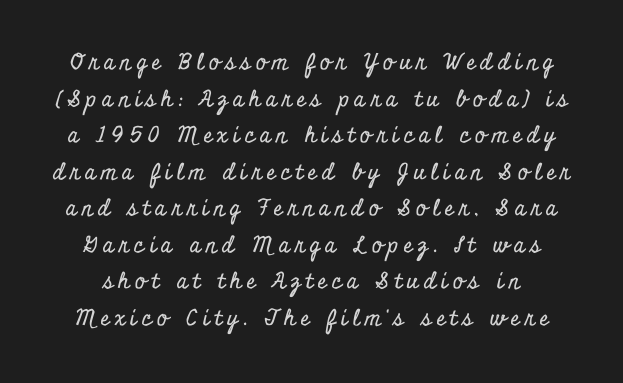
The image shows 22 px text type; set normal line spacing (1.66x), unusually wide letter spacing (+0.24 em), not underlined.
